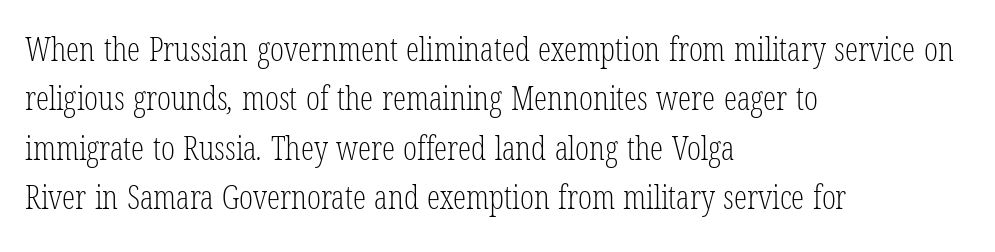
Does the leading feel generous? No, just average. The letters carry serifs — small finishing strokes at the ends of their stems. The rendering uses natural spacing where letterforms have individual widths. The typesetter chose a ragged-right arrangement here. Lines of text with bare space underneath.
